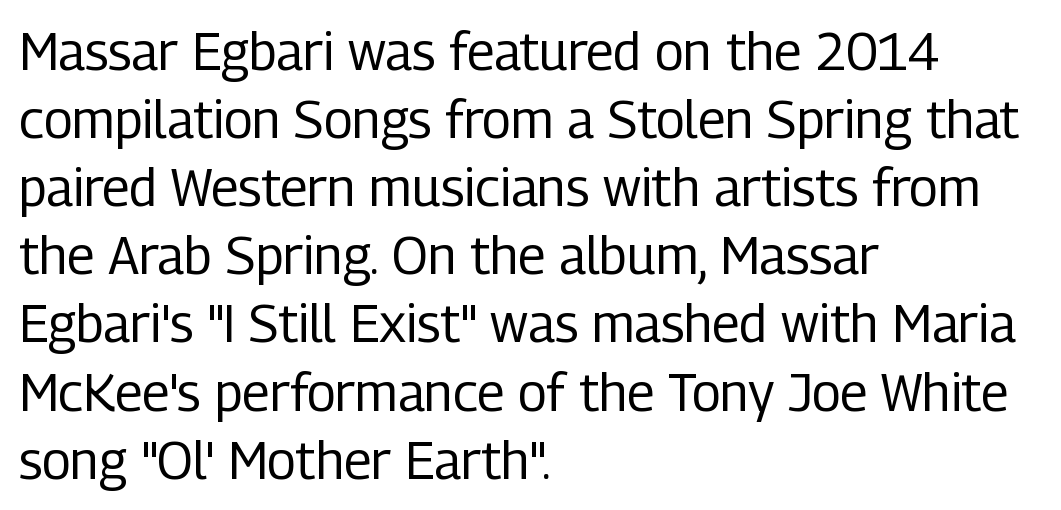
Q: Is the text bold? A: No.
Q: Is the text italic (slanted)? A: No, it is upright.
Q: Is the typeface a serif or a sans-serif typeface? A: Sans-serif.
Q: Is the text underlined? A: No.
Q: How is the paragraph aligned? A: Left-aligned.
Q: Is the spacing between letters normal or unusually wide? A: Normal.
Q: Is the spacing between lines tight, normal or loose? A: Normal.
Q: Width (condensed, normal, or wide)? A: Condensed.
Q: Stroke contrast? A: Low.
Q: x-height? A: Medium.
Q: Monospaced? A: No.
